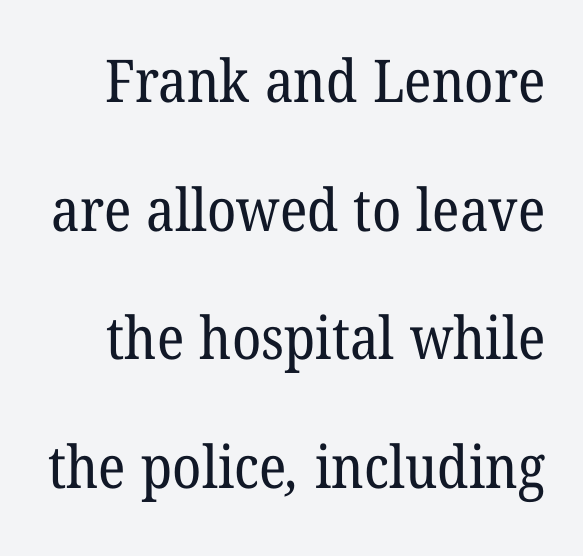
Q: Is the text bold? A: No.
Q: Is the typeface a serif or a sans-serif typeface? A: Serif.
Q: Is the text underlined? A: No.
Q: Is the spacing between letters normal or unusually wide? A: Normal.
Q: Is the spacing between lines tight, normal or loose? A: Loose.
Q: Width (condensed, normal, or wide)? A: Normal.
Q: Stroke contrast? A: Low.
Q: x-height? A: Medium.
Q: Monospaced? A: No.
